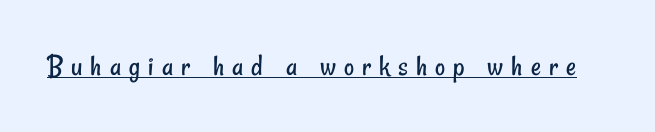
The letterforms stand isolated, each surrounded by extra space. Stroke thickness stays within the range of a standard reading face or lighter. Each line of the rendering has a horizontal stroke beneath the glyphs. You could not count columns in this text — the font is proportionally spaced. Serif or sans? Sans — the stroke terminals are bare.
